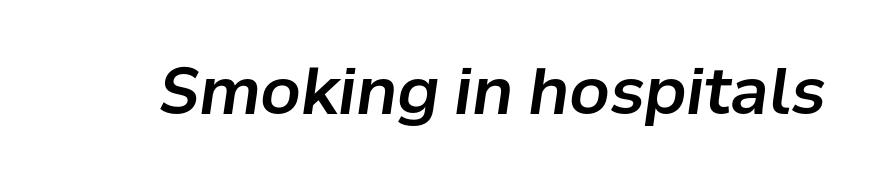
No word sits above an underline. The axis of the letterforms is tilted away from vertical. Looks like regular typesetting: each glyph gets only the width it needs. Short note: letters normally spaced.
